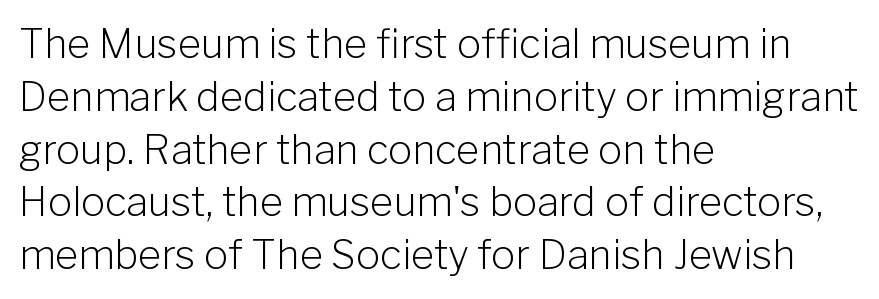
The image shows 40 px light sans-serif type, upright; set left-aligned, normal line spacing (1.32x), normal letter spacing, not underlined; low stroke contrast and a medium x-height.
